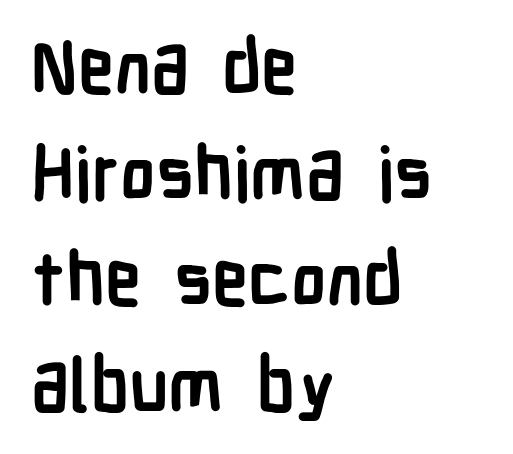
Italic? Not at all — the glyphs are vertical. Is this a sans? Yes — the strokes have no serifs. This block has exactly the height ordinary leading produces. Glance below the letters and you will spot only blank space. The passage shown is typed in a proportional face where columns would drift.
